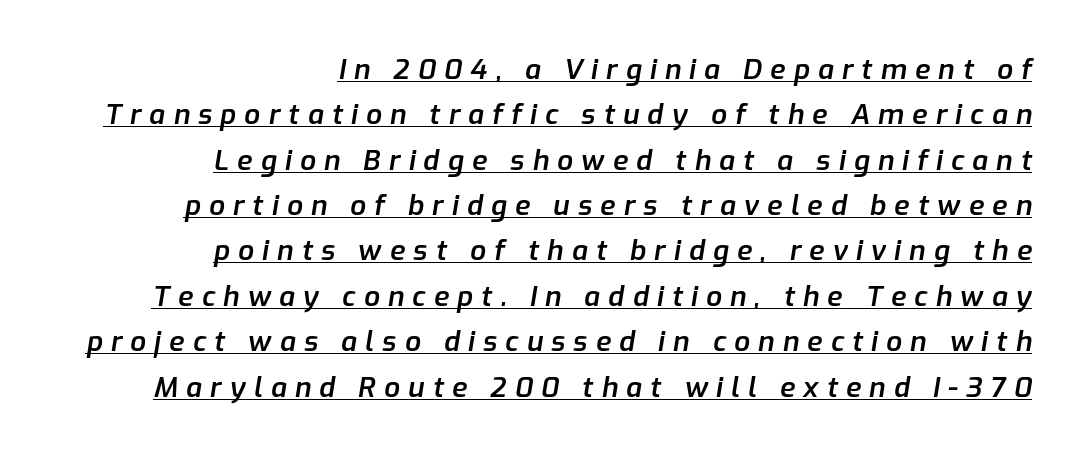
The face used here is proportionally spaced, like ordinary book or web type. The sample's only ornament is a line tracing under the words. Does the copy run flush right? Yes — the right margin is perfectly even. Looking at the ascenders, they clearly lean.
